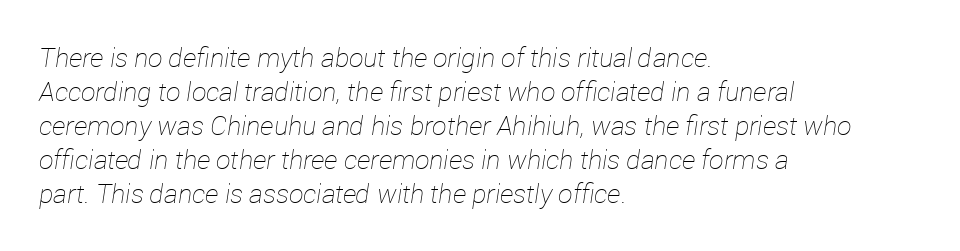
Q: Is the text bold? A: No.
Q: Is the text italic (slanted)? A: Yes, it leans right by about 12 degrees.
Q: Is the text underlined? A: No.
Q: How is the paragraph aligned? A: Left-aligned.
Q: Is the spacing between letters normal or unusually wide? A: Normal.
Q: Is the spacing between lines tight, normal or loose? A: Normal.
